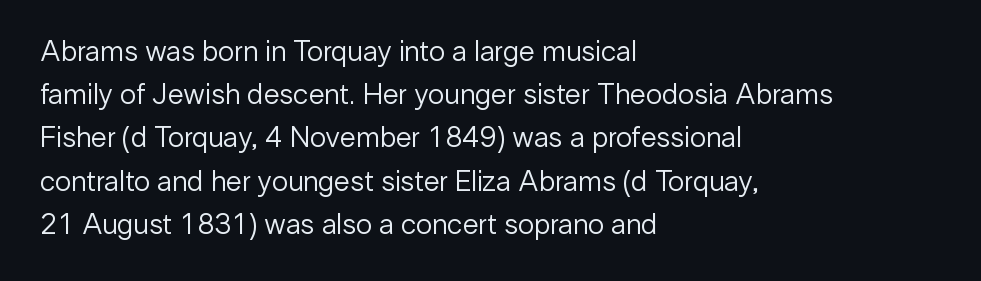
{"serif": "no", "italic": "no", "bold": "no", "weight": "regular", "width": "normal", "stroke_contrast": "low", "x_height": "medium", "monospaced": "no", "underline": "no", "align": "left", "line_spacing": "normal", "line_spacing_ratio": 1.49, "letter_spacing": "normal", "letter_spacing_em": 0.0, "glyph_px": 29}
